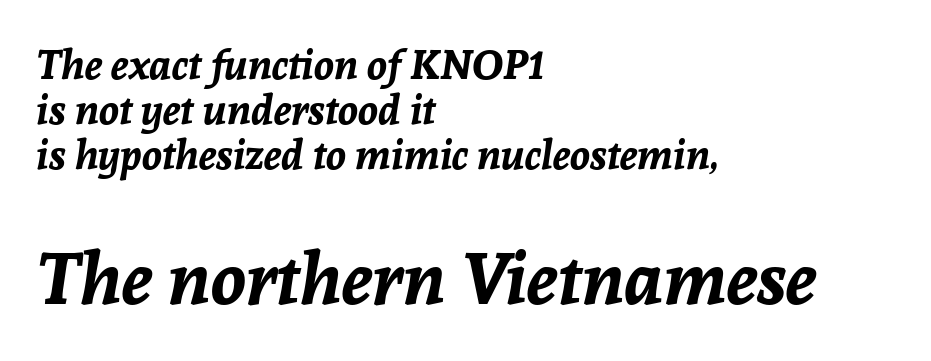
{"italic": "yes", "lean": "right", "slant_degrees": 8, "bold": "yes", "weight": "bold", "width": "normal", "stroke_contrast": "low", "x_height": "medium", "monospaced": "no", "underline": "no", "align": "left", "line_spacing": "tight", "line_spacing_ratio": 1.1, "letter_spacing": "normal", "letter_spacing_em": 0.0, "larger_block": "second", "size_ratio": 1.76, "glyph_px": 72}
